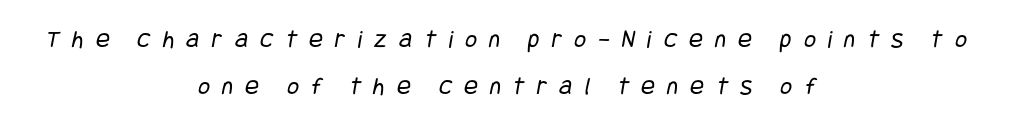
The image shows 26 px text type; set centered, line spacing 1.8x, unusually wide letter spacing (+0.47 em), not underlined.
